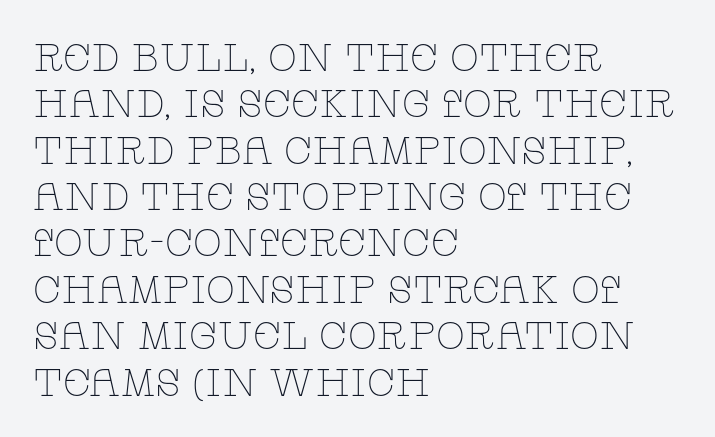
Q: Is the text bold? A: No.
Q: Is the text italic (slanted)? A: No, it is upright.
Q: Is the typeface a serif or a sans-serif typeface? A: Serif.
Q: Is the text underlined? A: No.
Q: How is the paragraph aligned? A: Left-aligned.
Q: Is the spacing between letters normal or unusually wide? A: Normal.
Q: Width (condensed, normal, or wide)? A: Wide.
Q: Stroke contrast? A: Low.
Q: x-height? A: Large.
Q: Monospaced? A: No.
